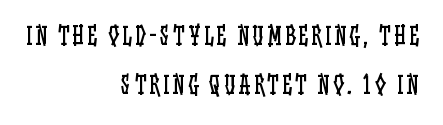
{"italic": "no", "bold": "no", "underline": "no", "align": "right", "line_spacing": "loose", "line_spacing_ratio": 2.06, "glyph_px": 24}
